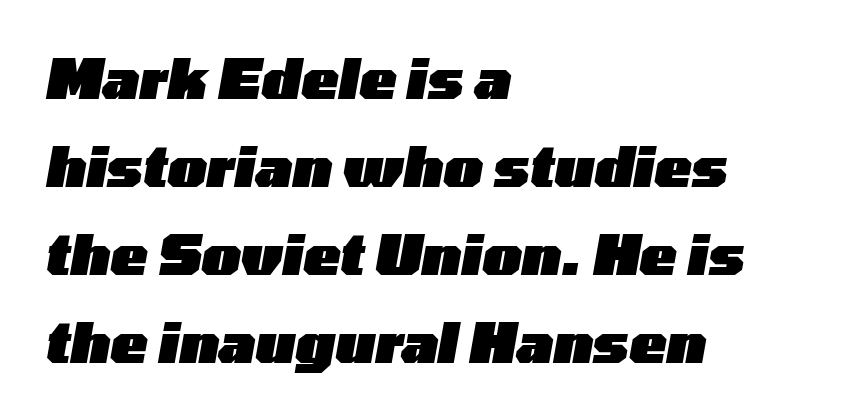
The image shows 55 px heavy, wide type, italic (leaning right); set left-aligned, normal line spacing (1.6x), normal letter spacing, not underlined; low stroke contrast and a medium x-height.
